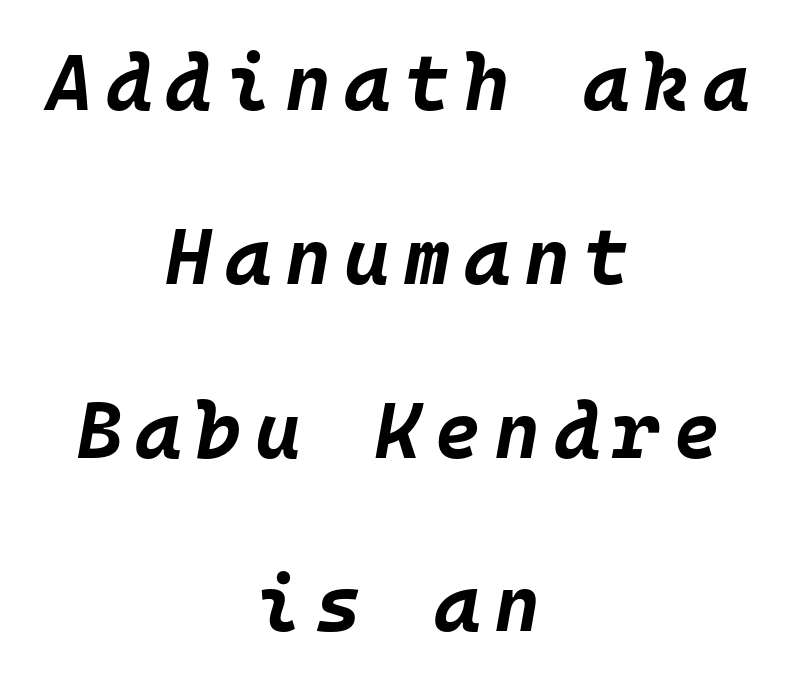
Q: Is the text bold? A: Yes.
Q: Is the text italic (slanted)? A: Yes, it leans right by about 10 degrees.
Q: Is the text underlined? A: No.
Q: How is the paragraph aligned? A: Centered.
Q: Is the spacing between lines tight, normal or loose? A: Loose.
Q: Width (condensed, normal, or wide)? A: Normal.
Q: Stroke contrast? A: Low.
Q: x-height? A: Large.
Q: Monospaced? A: Yes.
